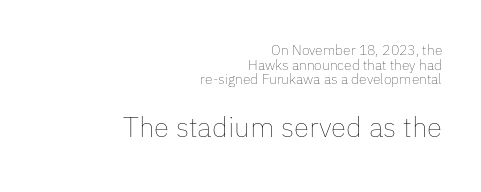
Letter spacing: default. Do the letters lean? They stand straight. This sample is right-justified, so line beginnings fall wherever the words allow. Small over large — that's the arrangement of the two blocks here. This block would grow much taller if given ordinary leading; it's compressed now. You could not count columns in this text — the font is proportionally spaced.
